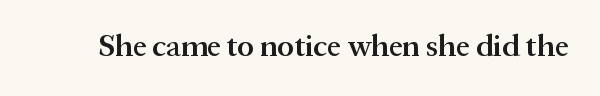
{"serif": "yes", "italic": "no", "bold": "semi", "weight": "semibold", "width": "normal", "stroke_contrast": "medium", "x_height": "medium", "monospaced": "no", "underline": "no", "letter_spacing": "normal", "letter_spacing_em": 0.0, "glyph_px": 31}
